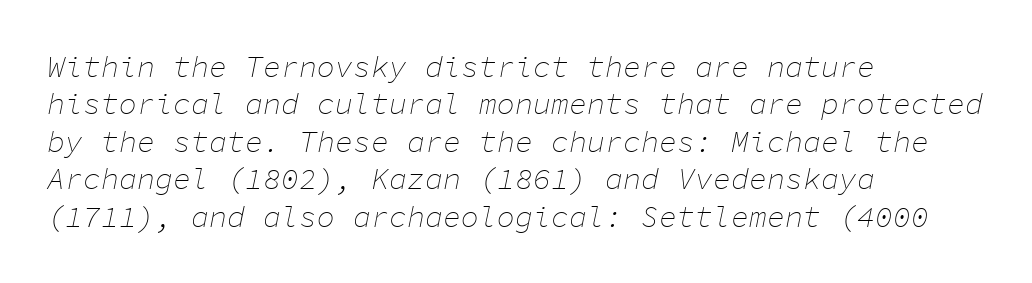
The image shows 30 px thin type, italic (leaning right), monospaced; set left-aligned, normal line spacing (1.25x), normal letter spacing, not underlined; low stroke contrast and a medium x-height.
